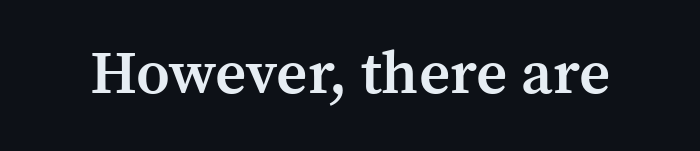
The gap between lines stays unmarked. Stroke terminals: seriffed. Tracking here is standard; glyphs follow each other at the usual distance. Do the characters align in a grid? No, the font is proportional.
